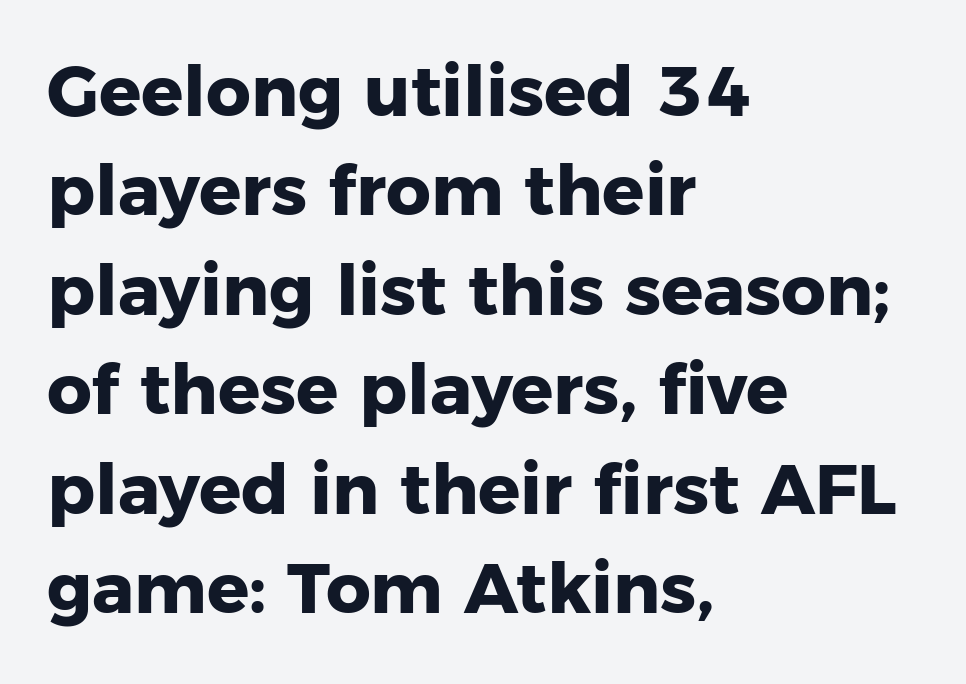
A typesetter would call this leading conventional body-copy spacing. Glyph-to-glyph distance matches everyday printed text. Style check: upright. Varying glyph widths throughout — classic text-font behaviour.
